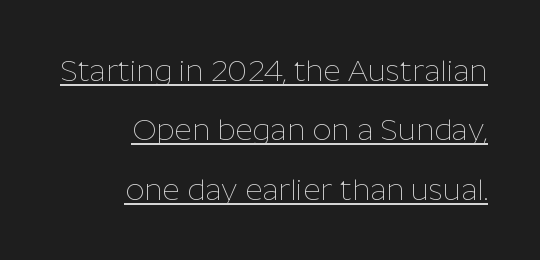
Q: Is the text bold? A: No.
Q: Is the text italic (slanted)? A: No, it is upright.
Q: Is the typeface a serif or a sans-serif typeface? A: Sans-serif.
Q: Is the text underlined? A: Yes.
Q: How is the paragraph aligned? A: Right-aligned.
Q: Is the spacing between letters normal or unusually wide? A: Normal.
Q: Is the spacing between lines tight, normal or loose? A: Loose.
Q: Width (condensed, normal, or wide)? A: Normal.
Q: Stroke contrast? A: Low.
Q: x-height? A: Medium.
Q: Monospaced? A: No.
